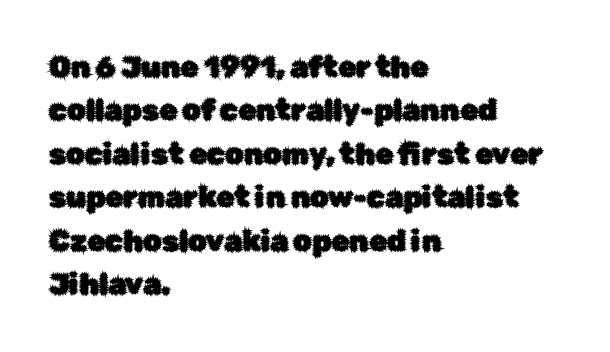
Q: Is the text italic (slanted)? A: No, it is upright.
Q: Is the typeface a serif or a sans-serif typeface? A: Sans-serif.
Q: Is the text underlined? A: No.
Q: How is the paragraph aligned? A: Left-aligned.
Q: Is the spacing between letters normal or unusually wide? A: Normal.
Q: Is the spacing between lines tight, normal or loose? A: Normal.
Q: Width (condensed, normal, or wide)? A: Normal.
Q: Stroke contrast? A: Low.
Q: x-height? A: Medium.
Q: Monospaced? A: No.
